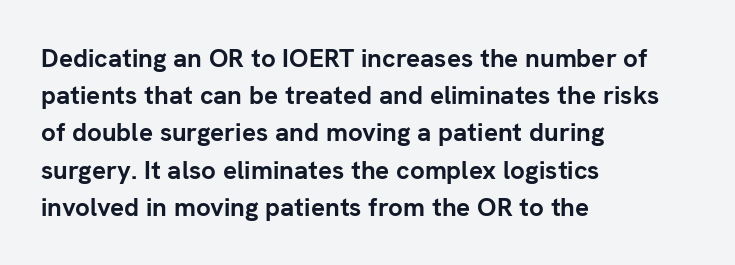
Q: Is the text bold? A: Yes.
Q: Is the text italic (slanted)? A: No, it is upright.
Q: Is the text underlined? A: No.
Q: How is the paragraph aligned? A: Left-aligned.
Q: Is the spacing between letters normal or unusually wide? A: Normal.
Q: Is the spacing between lines tight, normal or loose? A: Normal.
